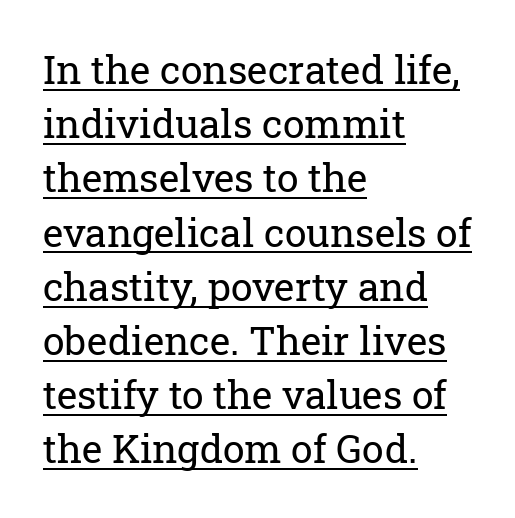
Look at the tracking — it's just the regular setting, nothing added. The lines sit at an ordinary, default distance from one another. These lines are set flush left with a ragged right edge. The passage shown is typed in a proportional face where columns would drift.
